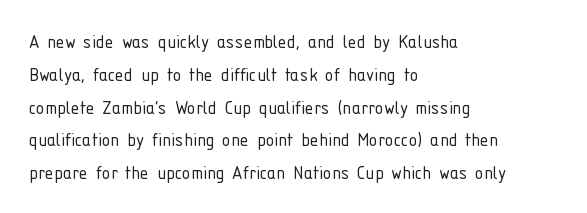
Q: Is the text bold? A: No.
Q: Is the text italic (slanted)? A: No, it is upright.
Q: Is the text underlined? A: No.
Q: How is the paragraph aligned? A: Left-aligned.
Q: Is the spacing between letters normal or unusually wide? A: Normal.
Q: Is the spacing between lines tight, normal or loose? A: Normal.
